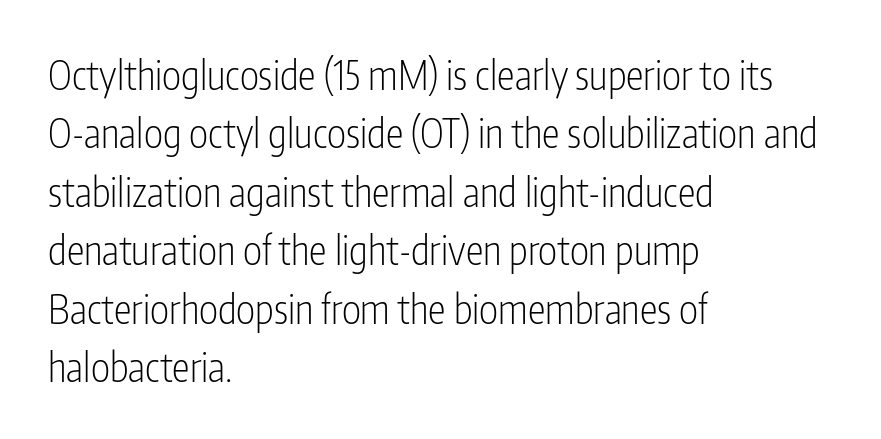
Q: Is the text bold? A: No.
Q: Is the text italic (slanted)? A: No, it is upright.
Q: Is the typeface a serif or a sans-serif typeface? A: Sans-serif.
Q: Is the text underlined? A: No.
Q: How is the paragraph aligned? A: Left-aligned.
Q: Is the spacing between letters normal or unusually wide? A: Normal.
Q: Is the spacing between lines tight, normal or loose? A: Normal.
Q: Width (condensed, normal, or wide)? A: Condensed.
Q: Stroke contrast? A: Low.
Q: x-height? A: Medium.
Q: Monospaced? A: No.
